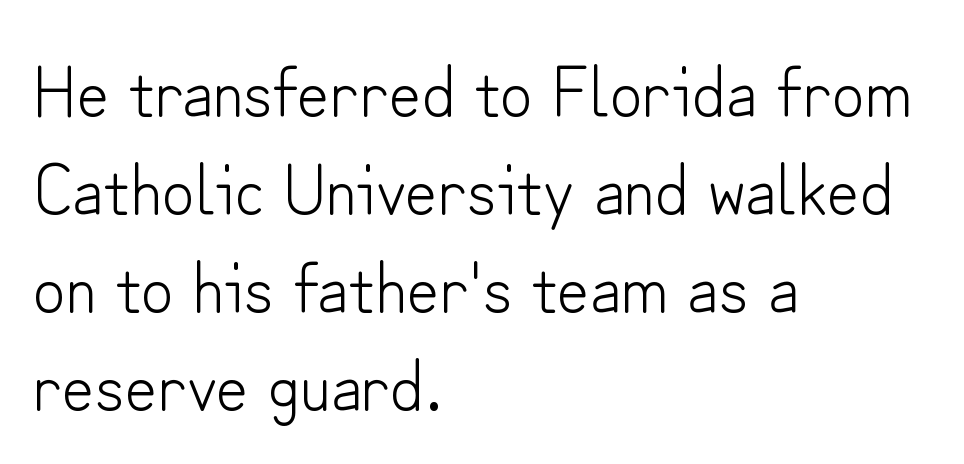
Q: Is the text bold? A: No.
Q: Is the text italic (slanted)? A: No, it is upright.
Q: Is the typeface a serif or a sans-serif typeface? A: Sans-serif.
Q: Is the text underlined? A: No.
Q: How is the paragraph aligned? A: Left-aligned.
Q: Is the spacing between letters normal or unusually wide? A: Normal.
Q: Is the spacing between lines tight, normal or loose? A: Normal.
Q: Width (condensed, normal, or wide)? A: Normal.
Q: Stroke contrast? A: Low.
Q: x-height? A: Small.
Q: Monospaced? A: No.
